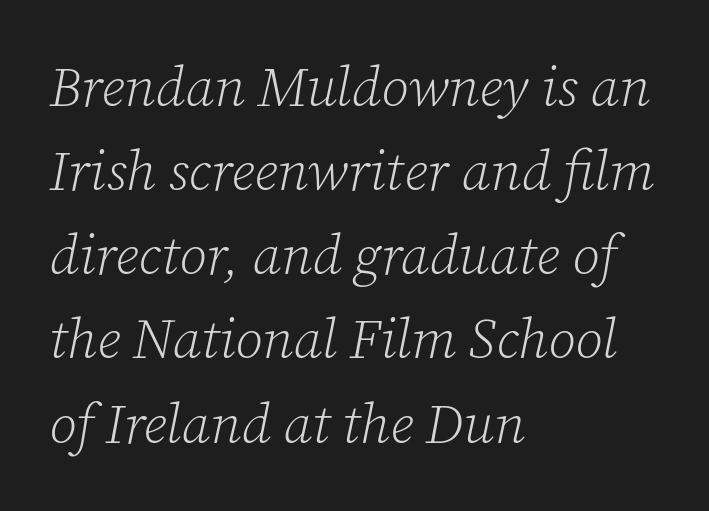
Q: Is the text bold? A: No.
Q: Is the text italic (slanted)? A: Yes, it leans right by about 12 degrees.
Q: Is the typeface a serif or a sans-serif typeface? A: Serif.
Q: Is the text underlined? A: No.
Q: How is the paragraph aligned? A: Left-aligned.
Q: Is the spacing between letters normal or unusually wide? A: Normal.
Q: Is the spacing between lines tight, normal or loose? A: Normal.
Q: Width (condensed, normal, or wide)? A: Normal.
Q: Stroke contrast? A: Low.
Q: x-height? A: Medium.
Q: Monospaced? A: No.
